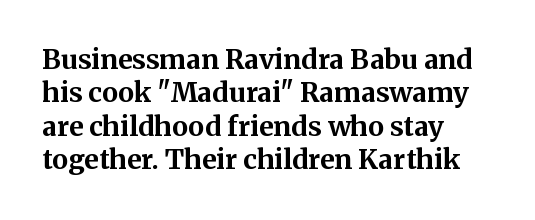
Q: Is the text bold? A: Yes.
Q: Is the text italic (slanted)? A: No, it is upright.
Q: Is the text underlined? A: No.
Q: How is the paragraph aligned? A: Left-aligned.
Q: Is the spacing between letters normal or unusually wide? A: Normal.
